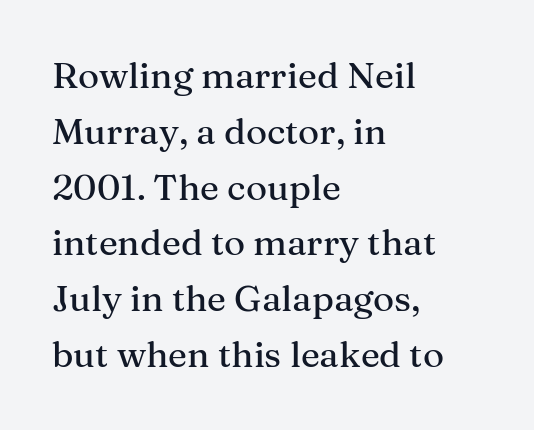
{"serif": "yes", "italic": "no", "width": "normal", "stroke_contrast": "medium", "x_height": "medium", "monospaced": "no", "underline": "no", "align": "left", "line_spacing": "normal", "line_spacing_ratio": 1.55, "letter_spacing": "normal", "letter_spacing_em": 0.0, "glyph_px": 36}
